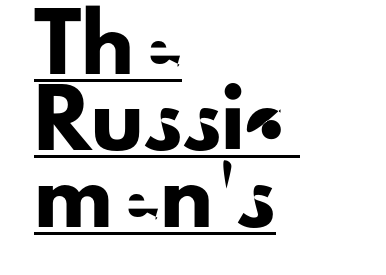
{"serif": "no", "italic": "no", "width": "normal", "stroke_contrast": "low", "x_height": "small", "monospaced": "no", "underline": "yes", "align": "left", "line_spacing": "normal", "line_spacing_ratio": 1.44, "letter_spacing": "normal", "letter_spacing_em": 0.0, "glyph_px": 53}
